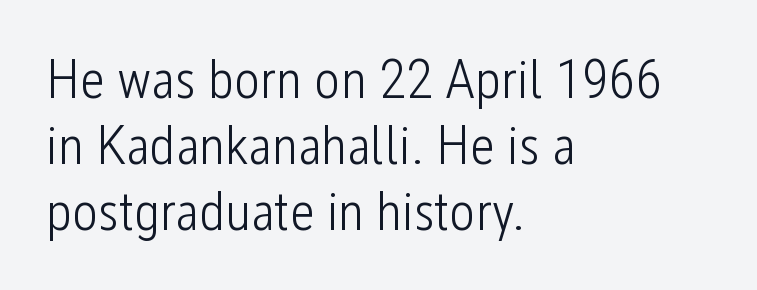
The face looks like a standard text weight, possibly lighter. Every row of glyphs begins at an identical x-position on the left. No extra tracking has been applied to these lines. Is this a sans? Yes — the strokes have no serifs. These lines are rendered in a variable-pitch font.
